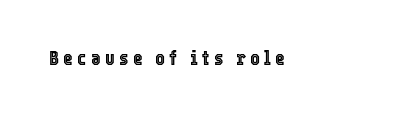
Q: Is the text italic (slanted)? A: No, it is upright.
Q: Is the text underlined? A: No.
Q: Is the spacing between letters normal or unusually wide? A: Unusually wide.
